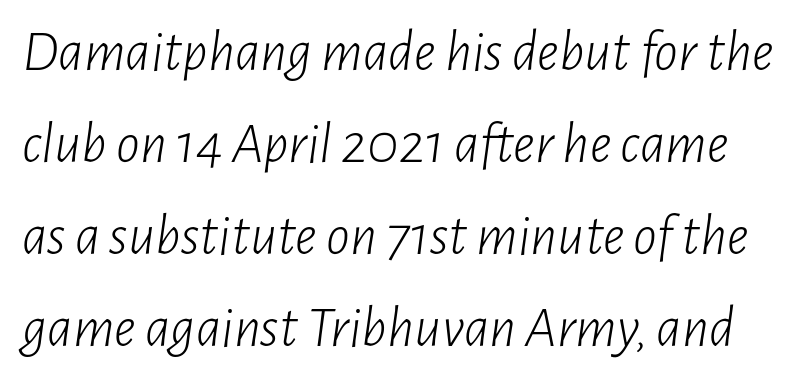
If you measured baseline to baseline, you'd find a middling distance. The space beneath each line is pristine and unruled. A light-to-regular cut is what we see here. The specimen reads as italic at a glance. Tracking here is standard; glyphs follow each other at the usual distance.
